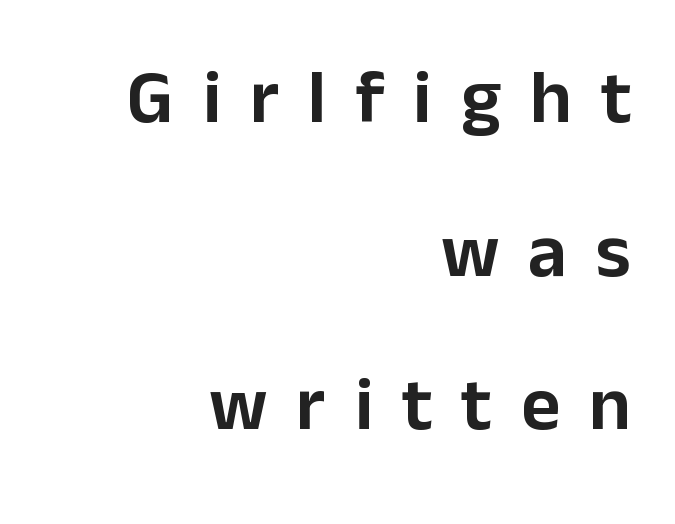
The image shows 76 px sans-serif type, upright; set right-aligned, loose line spacing (2.02x), unusually wide letter spacing (+0.38 em), not underlined; low stroke contrast and a medium x-height.
